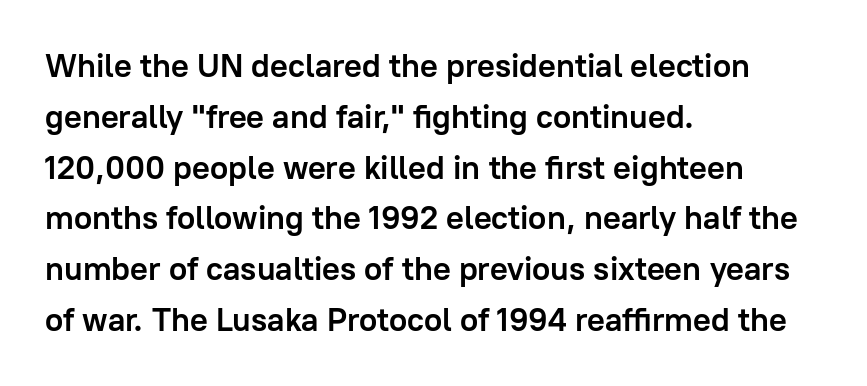
The image shows 33 px semibold sans-serif type, upright; set left-aligned, normal line spacing (1.54x), normal letter spacing, not underlined; low stroke contrast and a medium x-height.
